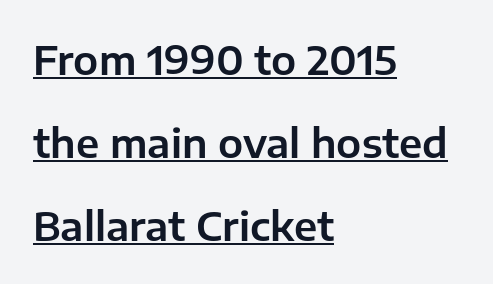
Q: Is the text italic (slanted)? A: No, it is upright.
Q: Is the typeface a serif or a sans-serif typeface? A: Sans-serif.
Q: Is the text underlined? A: Yes.
Q: How is the paragraph aligned? A: Left-aligned.
Q: Is the spacing between letters normal or unusually wide? A: Normal.
Q: Is the spacing between lines tight, normal or loose? A: Loose.
Q: Width (condensed, normal, or wide)? A: Normal.
Q: Stroke contrast? A: Low.
Q: x-height? A: Medium.
Q: Monospaced? A: No.
